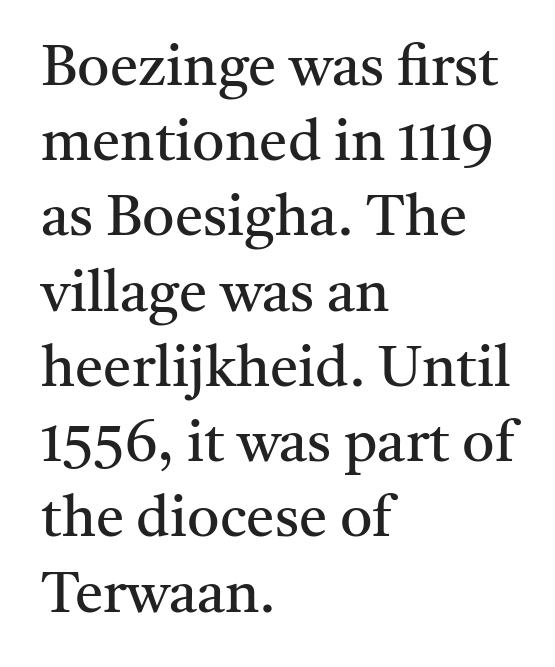
The image shows 57 px regular-weight serif type, upright; set left-aligned, normal line spacing (1.32x), normal letter spacing, not underlined; medium stroke contrast and a medium x-height.
